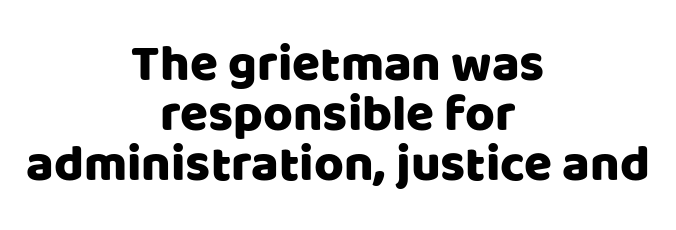
These lines are rendered in a variable-pitch font. These lines stack symmetrically, like a column narrowing and widening about its center. Do the letters lean? They stand straight. The block of text is dense from top to bottom, with scant space between rows.
